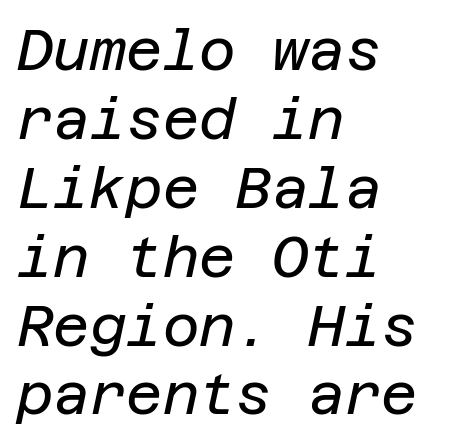
There is no visible air inserted between adjacent glyphs. Typeset ragged right — the left edge is the straight one. The face used here has a pronounced slope to its letters. Beneath every word, the page is bare.
